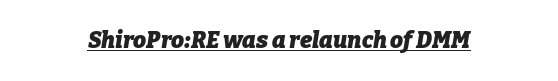
Looks like someone drew a line under every word here. How heavy is the stroke? Heavy — this is a bold. You can tell it's italic because the verticals aren't actually vertical. The line texture is even and compact thanks to regular tracking.
